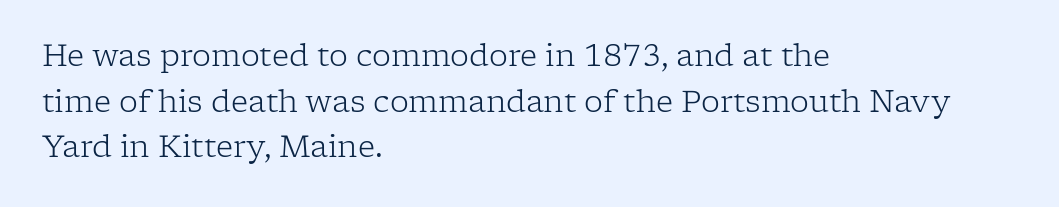
{"serif": "yes", "italic": "no", "bold": "no", "weight": "light", "width": "normal", "stroke_contrast": "low", "x_height": "medium", "monospaced": "no", "underline": "no", "align": "left", "line_spacing": "normal", "line_spacing_ratio": 1.52, "letter_spacing": "normal", "letter_spacing_em": 0.0, "glyph_px": 30}
